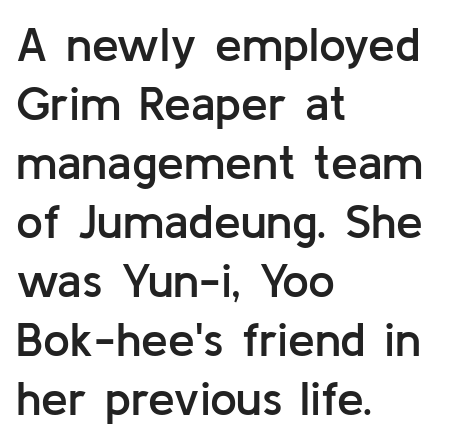
Q: Is the text bold? A: Semi-bold.
Q: Is the text italic (slanted)? A: No, it is upright.
Q: Is the typeface a serif or a sans-serif typeface? A: Sans-serif.
Q: Is the text underlined? A: No.
Q: How is the paragraph aligned? A: Left-aligned.
Q: Is the spacing between letters normal or unusually wide? A: Normal.
Q: Width (condensed, normal, or wide)? A: Normal.
Q: Stroke contrast? A: Low.
Q: x-height? A: Medium.
Q: Monospaced? A: No.
